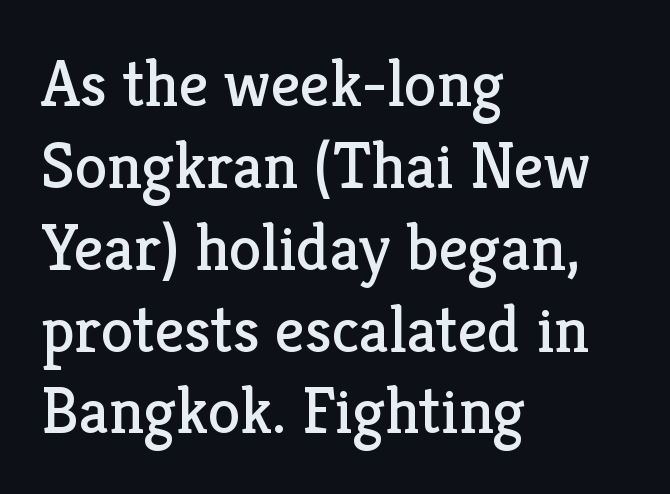
Line starts are locked; line ends wander. You can tell it's not italic because the verticals are truly vertical. Does extra space separate the letters? No, they use regular spacing. The type family on display is of the serif kind.
